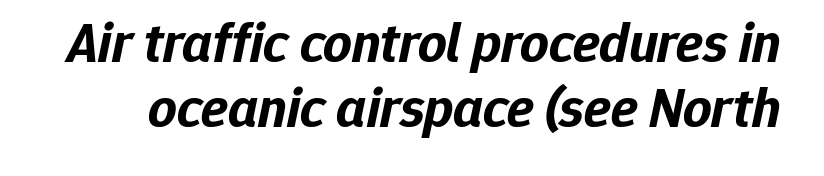
Q: Is the text bold? A: Yes.
Q: Is the text italic (slanted)? A: Yes, it leans right by about 12 degrees.
Q: Is the text underlined? A: No.
Q: Is the spacing between letters normal or unusually wide? A: Normal.
Q: Width (condensed, normal, or wide)? A: Normal.
Q: Stroke contrast? A: Low.
Q: x-height? A: Medium.
Q: Monospaced? A: No.
